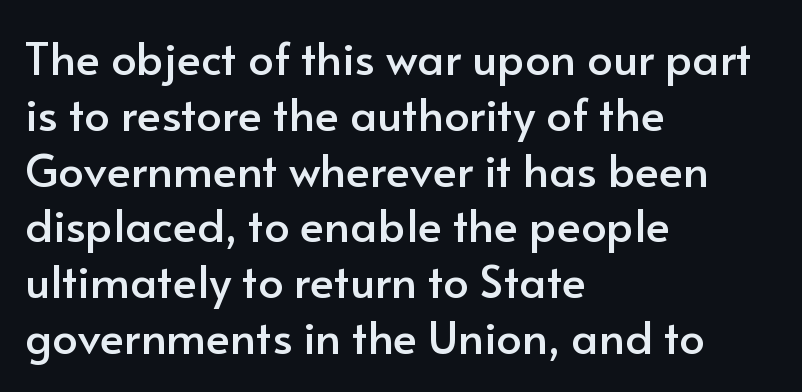
{"serif": "no", "italic": "no", "width": "normal", "stroke_contrast": "low", "x_height": "small", "monospaced": "no", "underline": "no", "align": "left", "line_spacing_ratio": 1.24, "letter_spacing": "normal", "letter_spacing_em": 0.0, "glyph_px": 45}
